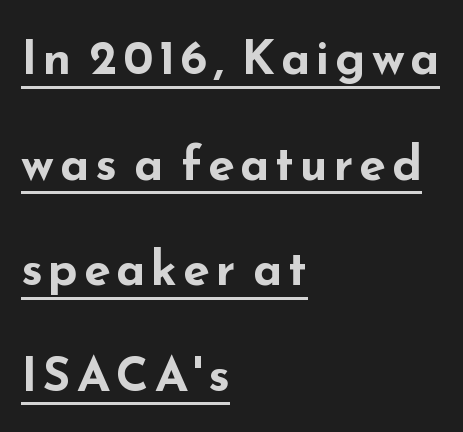
{"serif": "no", "italic": "no", "bold": "yes", "weight": "bold", "width": "wide", "stroke_contrast": "low", "x_height": "small", "monospaced": "no", "underline": "yes", "align": "left", "line_spacing": "loose", "line_spacing_ratio": 2.2, "glyph_px": 48}
